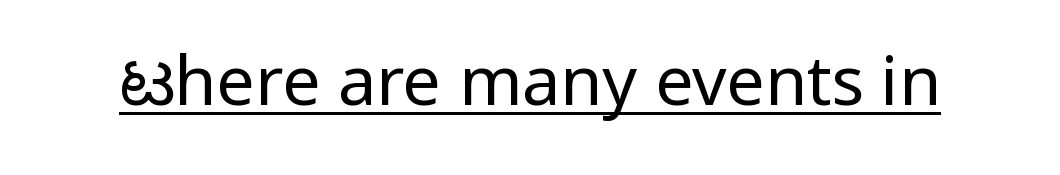
The image shows 68 px regular-weight sans-serif type, upright; set normal letter spacing, underlined; low stroke contrast and a medium x-height.
